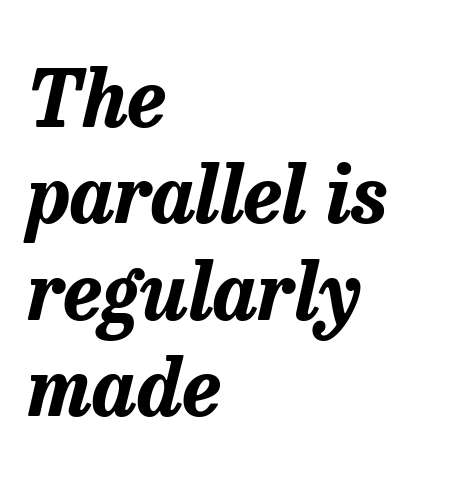
{"italic": "yes", "lean": "right", "slant_degrees": 13, "bold": "yes", "weight": "bold", "width": "normal", "stroke_contrast": "low", "x_height": "medium", "monospaced": "no", "underline": "no", "align": "left", "line_spacing_ratio": 1.22, "letter_spacing": "normal", "letter_spacing_em": 0.0, "glyph_px": 79}
